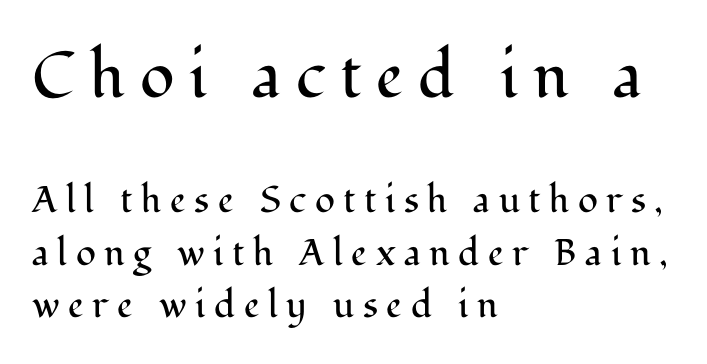
Q: Is the text bold? A: No.
Q: Is the text italic (slanted)? A: No, it is upright.
Q: Is the typeface a serif or a sans-serif typeface? A: Serif.
Q: Is the text underlined? A: No.
Q: How is the paragraph aligned? A: Left-aligned.
Q: Is the spacing between letters normal or unusually wide? A: Unusually wide.
Q: Is the spacing between lines tight, normal or loose? A: Normal.
Q: Which block of text is set in a larger size, the first (top) or the second (bottom)? A: The first (top) one.
Q: Width (condensed, normal, or wide)? A: Normal.
Q: Stroke contrast? A: Medium.
Q: x-height? A: Medium.
Q: Monospaced? A: No.
